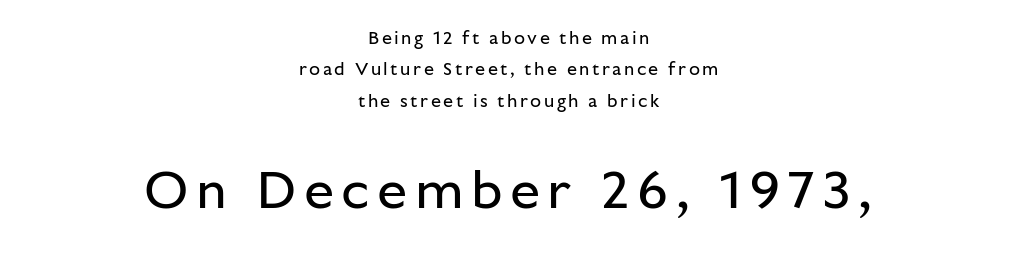
A student would call this center alignment; a typographer would say set centered. Rendered with straight, roman letterforms. Bigger letters appear in the bottom chunk; the top chunk is reduced. In terms of letterform style, serifs are entirely absent. No heavy texture on the line: the type isn't bold.
